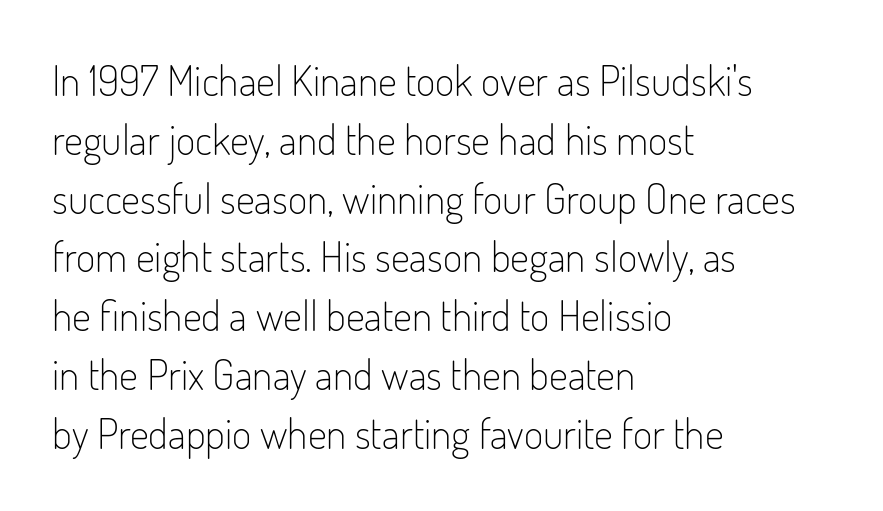
The image shows 42 px light, condensed sans-serif type, upright; set left-aligned, normal line spacing (1.4x), normal letter spacing, not underlined; low stroke contrast and a small x-height.
